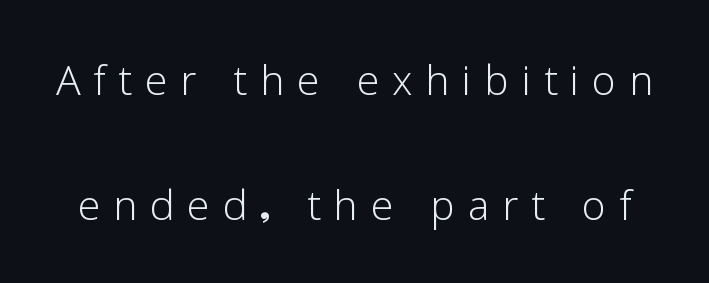
Are there feet on the stems? There aren't — it's a sans. Tracking here is generous; glyphs stand well apart from one another. Posture: vertical. If you measured baseline to baseline, you'd find a long distance.
